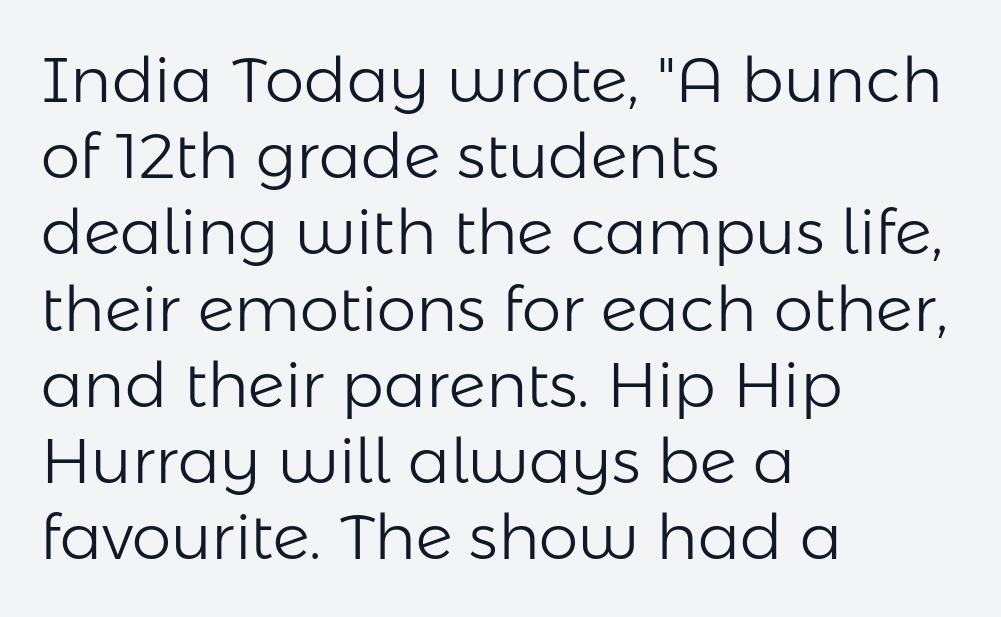
{"serif": "no", "italic": "no", "bold": "no", "weight": "light", "width": "normal", "stroke_contrast": "low", "x_height": "medium", "monospaced": "no", "underline": "no", "align": "left", "line_spacing_ratio": 1.21, "letter_spacing": "normal", "letter_spacing_em": 0.0, "glyph_px": 63}
